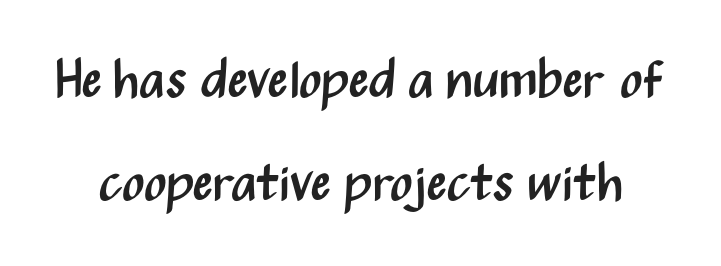
Clear beneath every line of the passage. Tracking here is standard; glyphs follow each other at the usual distance. Note: no serifs on the glyphs. Line spacing here is loose. Bold? No — there's no thickening of the strokes.
